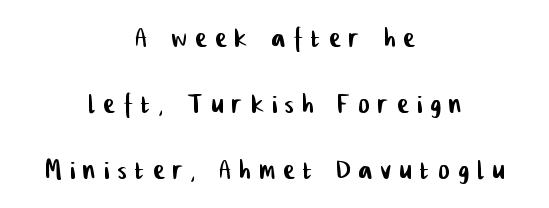
The image shows 33 px condensed sans-serif type; set centered, loose line spacing (2.0x), unusually wide letter spacing (+0.27 em), not underlined; low stroke contrast and a medium x-height.
